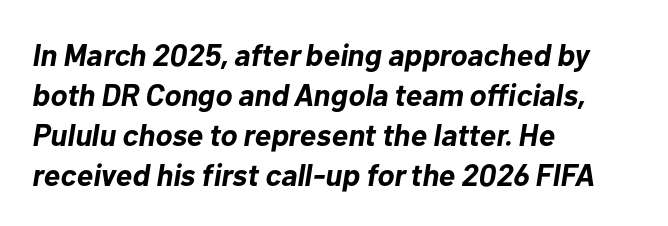
The image shows 31 px bold type, italic (leaning right); set left-aligned, normal line spacing (1.29x), normal letter spacing, not underlined; low stroke contrast and a medium x-height.
